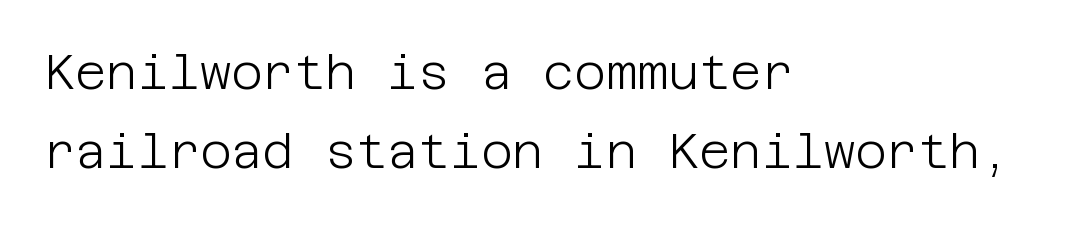
Decoration check: the copy has no underline. The lines in this sample share a left origin and differ only in where they stop. The face looks like a standard text weight, possibly lighter. The tracking reads as untouched default to a designer's eye. Observe the absence of serifs on each vertical stroke in this sample. Posture: upright roman.
